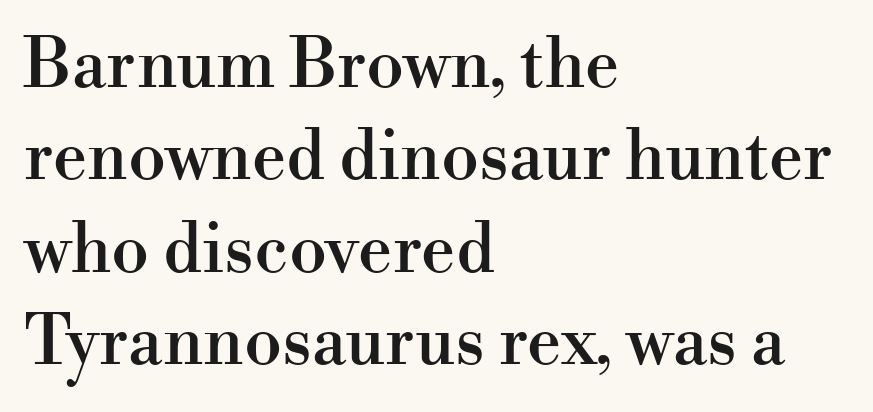
The image shows 68 px serif type, upright; set left-aligned, normal line spacing (1.36x), normal letter spacing, not underlined; high stroke contrast and a small x-height.
